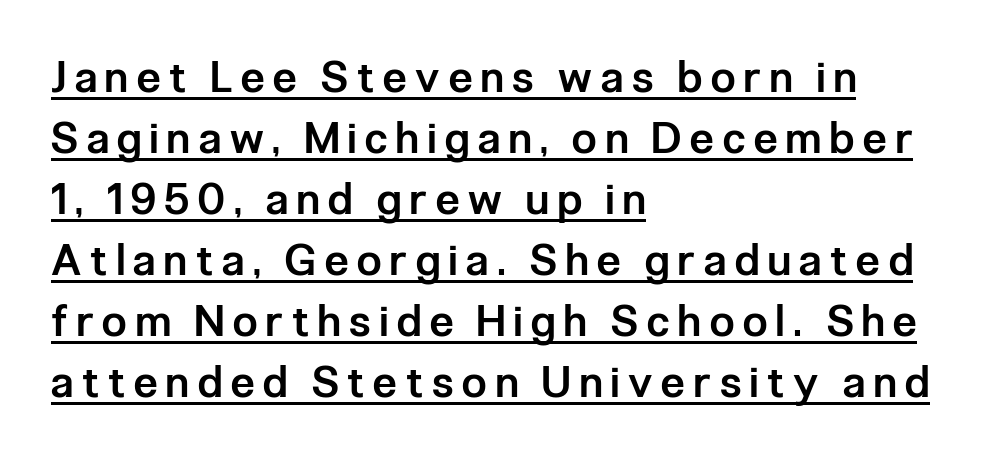
The image shows 43 px semibold, condensed sans-serif type, upright; set left-aligned, normal line spacing (1.42x), unusually wide letter spacing (+0.21 em), underlined; low stroke contrast and a medium x-height.
